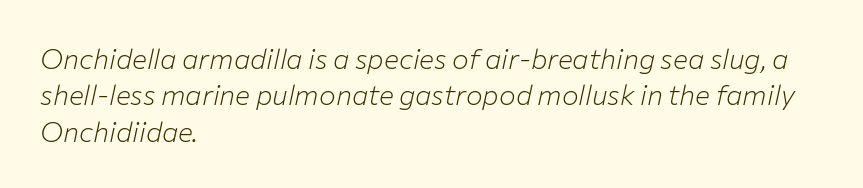
A typesetter would call this proportional, since set widths differ per character. This sample keeps an unexceptional amount of space between lines. Line beginnings align vertically; line endings do not. In terms of letterspacing, this is plain default setting. Check under the words: just untouched page. Each stroke keeps to a modest, everyday thickness or less.
